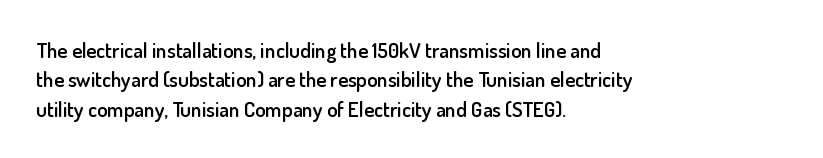
The space between consecutive lines is moderate. Its strokes are somewhat broadened, the hallmark of semibold type. Tracking value appears to be zero — textbook default spacing. These lines are set flush left with a ragged right edge. Underlining? Definitely not there. If you drew a line through each stem, it would be perfectly vertical.
